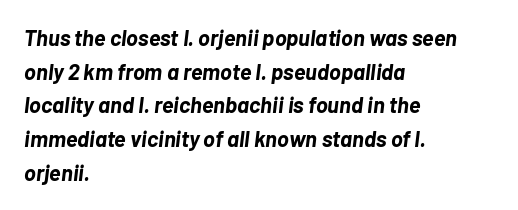
{"italic": "yes", "lean": "right", "slant_degrees": 7, "bold": "yes", "underline": "no", "align": "left", "line_spacing": "normal", "line_spacing_ratio": 1.53, "letter_spacing": "normal", "letter_spacing_em": 0.0, "glyph_px": 22}
